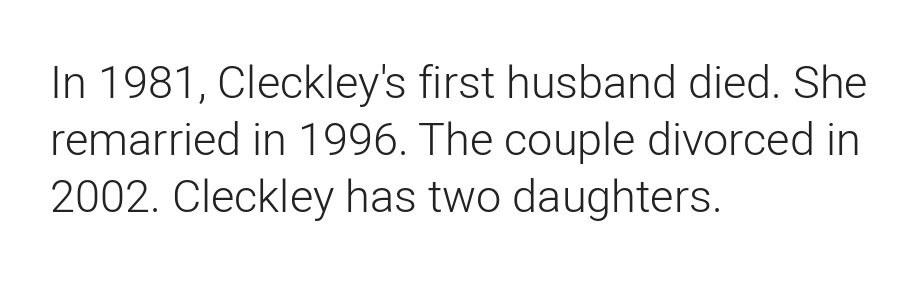
Q: Is the text bold? A: No.
Q: Is the text italic (slanted)? A: No, it is upright.
Q: Is the typeface a serif or a sans-serif typeface? A: Sans-serif.
Q: Is the text underlined? A: No.
Q: How is the paragraph aligned? A: Left-aligned.
Q: Is the spacing between letters normal or unusually wide? A: Normal.
Q: Is the spacing between lines tight, normal or loose? A: Normal.
Q: Width (condensed, normal, or wide)? A: Normal.
Q: Stroke contrast? A: Low.
Q: x-height? A: Medium.
Q: Monospaced? A: No.
